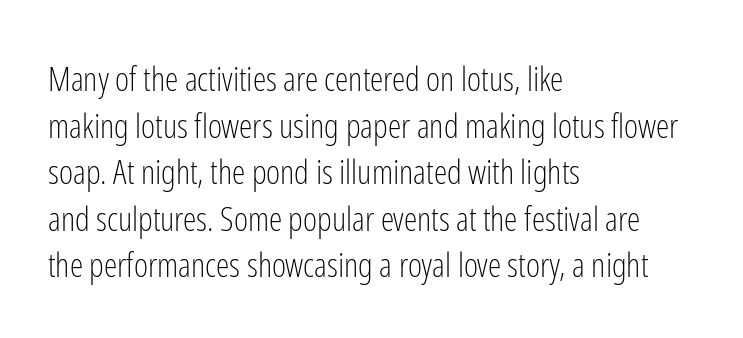
The image shows 34 px light, condensed sans-serif type, upright; set left-aligned, normal line spacing (1.37x), normal letter spacing, not underlined; low stroke contrast and a medium x-height.
